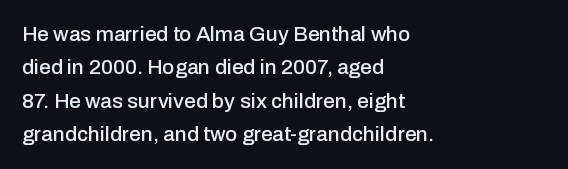
The image shows 21 px text type, upright; set left-aligned, normal line spacing (1.59x), normal letter spacing, not underlined.
